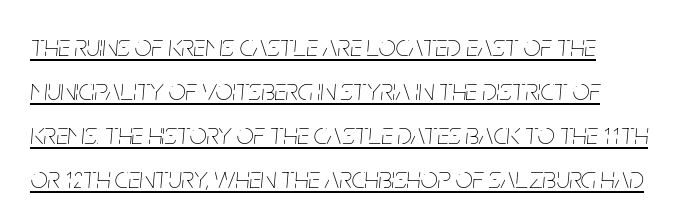
Q: Is the text bold? A: No.
Q: Is the text italic (slanted)? A: Yes, it leans right by about 5 degrees.
Q: Is the text underlined? A: Yes.
Q: How is the paragraph aligned? A: Left-aligned.
Q: Is the spacing between letters normal or unusually wide? A: Normal.
Q: Is the spacing between lines tight, normal or loose? A: Normal.
Q: Width (condensed, normal, or wide)? A: Condensed.
Q: Stroke contrast? A: Low.
Q: x-height? A: Large.
Q: Monospaced? A: No.
